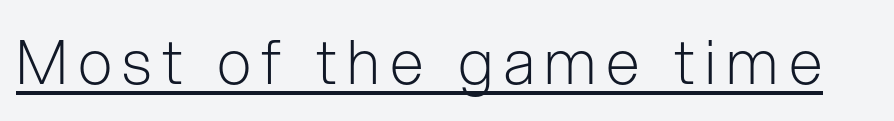
The image shows 61 px light sans-serif type, upright; set underlined; low stroke contrast and a medium x-height.
